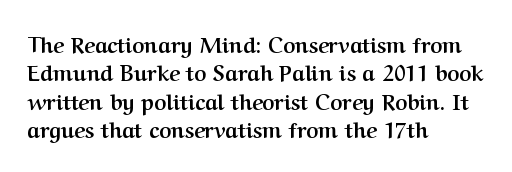
The image shows 21 px bold type, upright; set left-aligned, normal line spacing (1.35x), normal letter spacing, not underlined.
